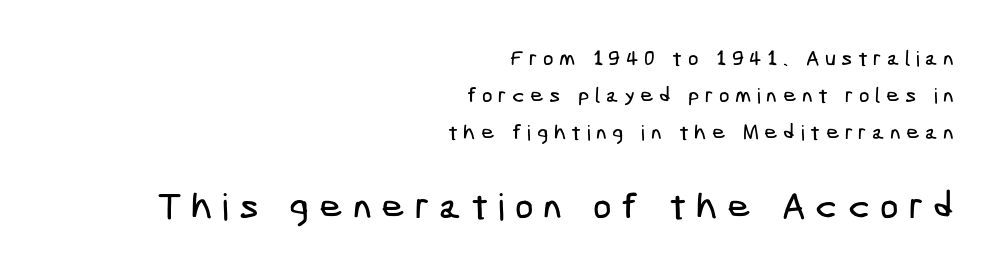
The image shows 37 px condensed sans-serif type; set right-aligned, line spacing 1.76x, unusually wide letter spacing (+0.26 em), not underlined; the second (bottom) block is 1.76x larger; low stroke contrast and a medium x-height.
